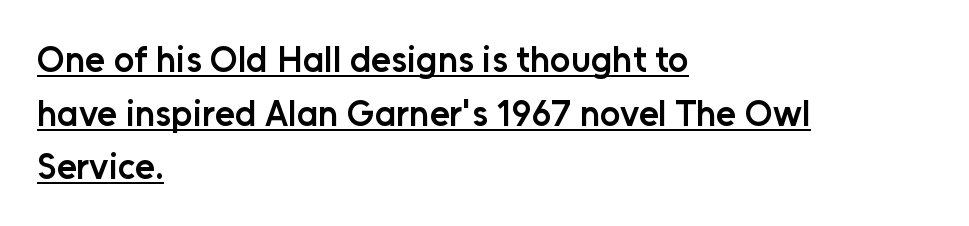
Q: Is the text bold? A: Semi-bold.
Q: Is the text italic (slanted)? A: No, it is upright.
Q: Is the typeface a serif or a sans-serif typeface? A: Sans-serif.
Q: Is the text underlined? A: Yes.
Q: How is the paragraph aligned? A: Left-aligned.
Q: Is the spacing between letters normal or unusually wide? A: Normal.
Q: Is the spacing between lines tight, normal or loose? A: Normal.
Q: Width (condensed, normal, or wide)? A: Normal.
Q: Stroke contrast? A: Low.
Q: x-height? A: Medium.
Q: Monospaced? A: No.
